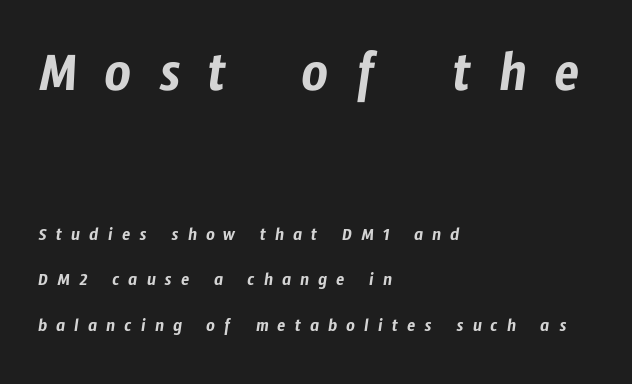
{"serif": "no", "width": "condensed", "stroke_contrast": "low", "x_height": "medium", "monospaced": "no", "underline": "no", "align": "left", "line_spacing": "loose", "line_spacing_ratio": 2.39, "letter_spacing": "wide", "letter_spacing_em": 0.48, "larger_block": "first", "size_ratio": 3.05, "glyph_px": 58}
